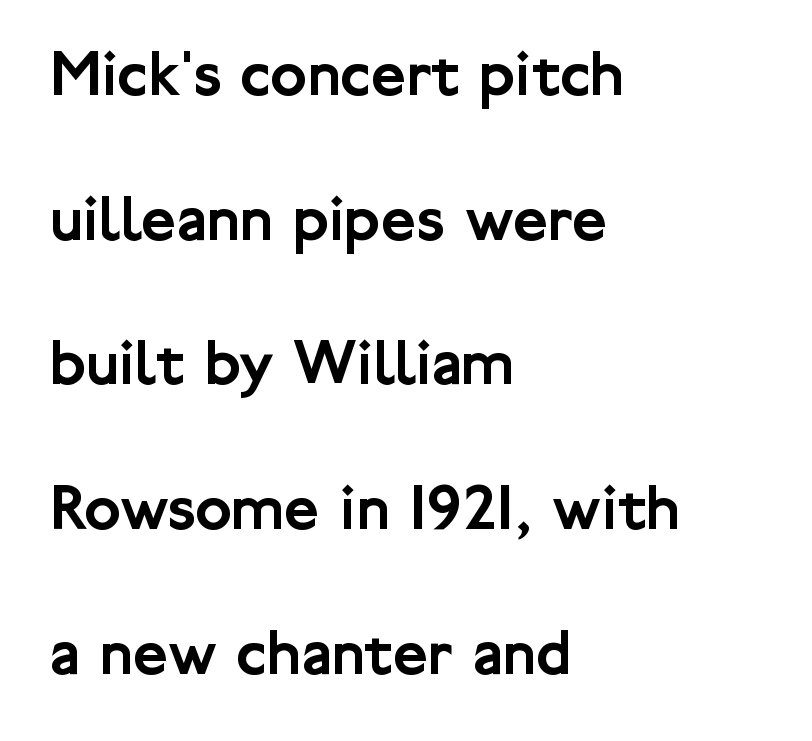
Q: Is the text italic (slanted)? A: No, it is upright.
Q: Is the typeface a serif or a sans-serif typeface? A: Sans-serif.
Q: Is the text underlined? A: No.
Q: How is the paragraph aligned? A: Left-aligned.
Q: Is the spacing between letters normal or unusually wide? A: Normal.
Q: Is the spacing between lines tight, normal or loose? A: Loose.
Q: Width (condensed, normal, or wide)? A: Normal.
Q: Stroke contrast? A: Low.
Q: x-height? A: Medium.
Q: Monospaced? A: No.
